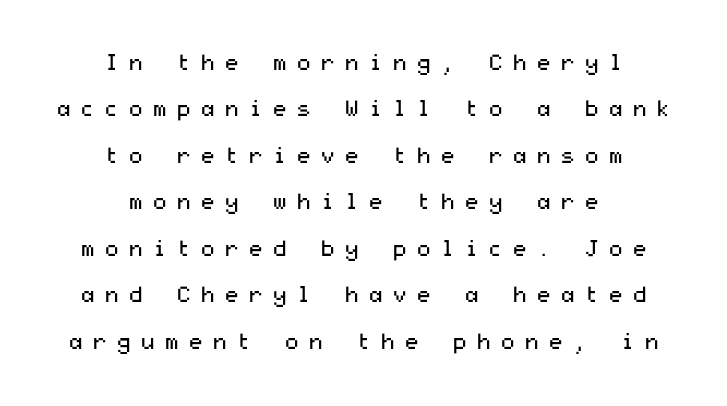
{"italic": "no", "bold": "no", "underline": "no", "align": "center", "line_spacing": "loose", "line_spacing_ratio": 2.11, "letter_spacing": "wide", "letter_spacing_em": 0.39, "glyph_px": 22}
